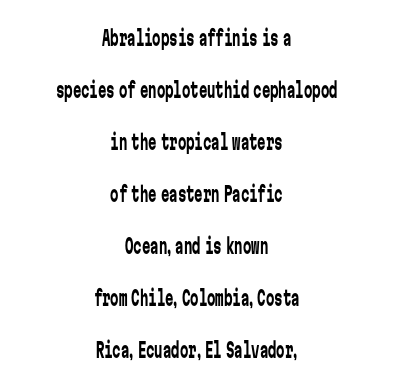
Q: Is the text bold? A: No.
Q: Is the text italic (slanted)? A: No, it is upright.
Q: Is the text underlined? A: No.
Q: How is the paragraph aligned? A: Centered.
Q: Is the spacing between letters normal or unusually wide? A: Normal.
Q: Is the spacing between lines tight, normal or loose? A: Loose.
